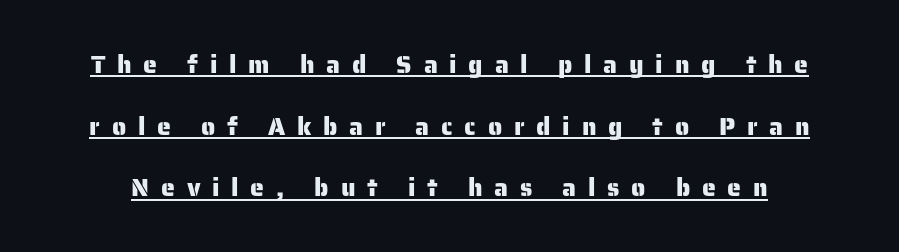
A typesetter would call this heavily tracked-out type. A roman cut, with each character standing at attention. Underlined type. A typesetter would call this leading open, well beyond the default.
